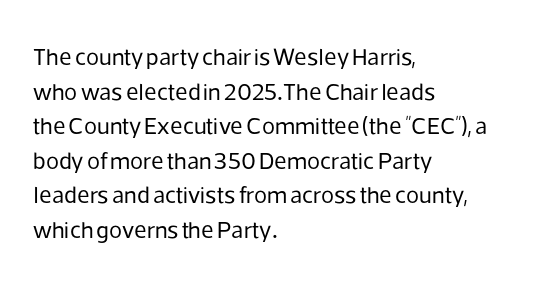
Regarding leading, the lines here are spaced in the standard way. The letters look calm and open, with moderate or lighter stems. Layout note: lines flush left. The rendering keeps characters at their native spacing. The lettering stays uniformly vertical, giving the passage a roman look. Underline: absent.
